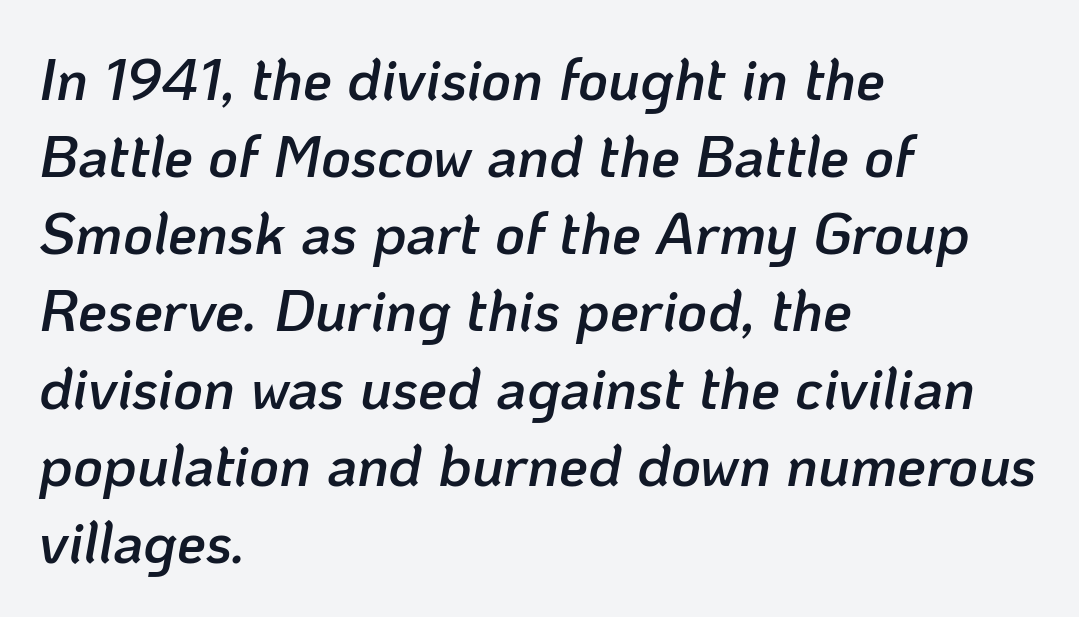
The type is set solid horizontally, with unmodified tracking. These lines were composed using italics. Does the weight exceed regular? Yes, but only to semibold. Students, observe: this is what conventionally led text looks like. The paragraph has a hard left edge and a soft right edge. Check under the words: just untouched page.
